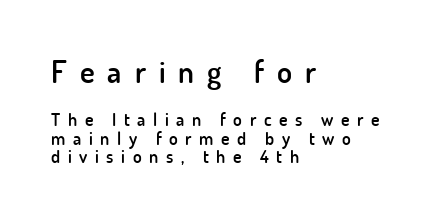
Q: Is the text bold? A: Semi-bold.
Q: Is the text italic (slanted)? A: No, it is upright.
Q: Is the typeface a serif or a sans-serif typeface? A: Sans-serif.
Q: Is the text underlined? A: No.
Q: How is the paragraph aligned? A: Left-aligned.
Q: Is the spacing between letters normal or unusually wide? A: Unusually wide.
Q: Is the spacing between lines tight, normal or loose? A: Tight.
Q: Which block of text is set in a larger size, the first (top) or the second (bottom)? A: The first (top) one.
Q: Width (condensed, normal, or wide)? A: Normal.
Q: Stroke contrast? A: Low.
Q: x-height? A: Small.
Q: Monospaced? A: No.
